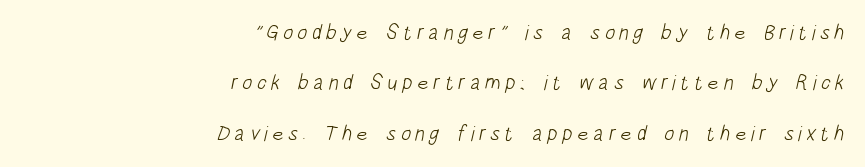
Q: Is the text bold? A: No.
Q: Is the text underlined? A: No.
Q: How is the paragraph aligned? A: Right-aligned.
Q: Is the spacing between letters normal or unusually wide? A: Unusually wide.
Q: Is the spacing between lines tight, normal or loose? A: Loose.
